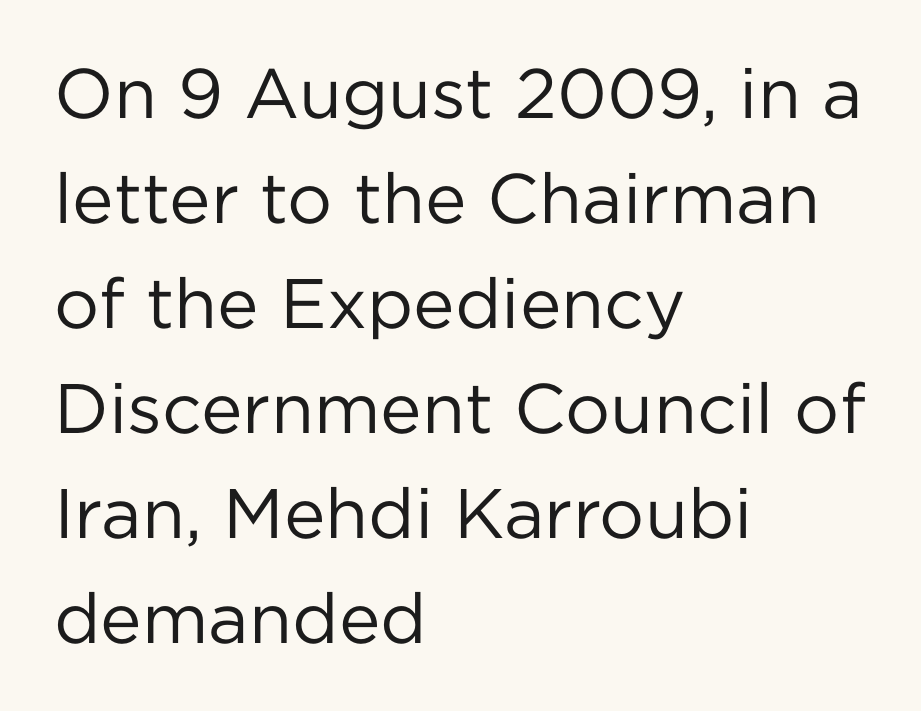
Honestly, there is no underline to notice here at all. Students, note that the glyphs here touch the page at normal intervals. Check where the strokes stop: nothing finishes them off — pure sans. Quick note: interline space is typical. The rendering uses natural spacing where letterforms have individual widths.
